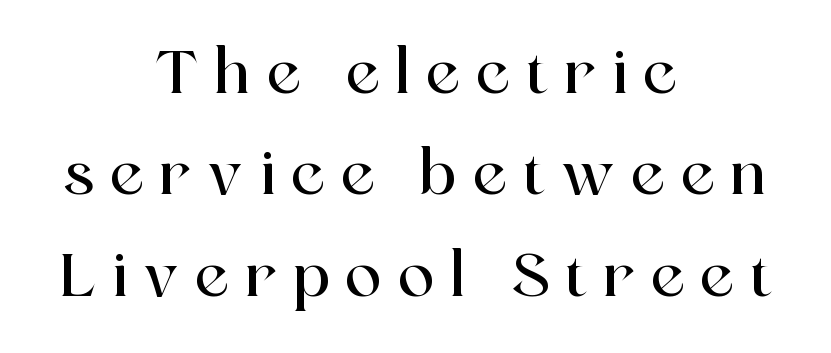
Glance below the letters and you will spot only blank space. The letters advance in unequal steps, a hallmark of proportional type. The tracking reads as deliberately expanded to a designer's eye. Upright lettering throughout. A serif font was chosen for this passage.
